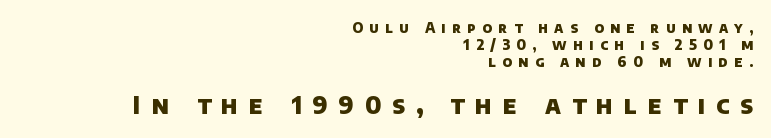
{"bold": "yes", "underline": "no", "align": "right", "line_spacing_ratio": 1.23, "letter_spacing": "wide", "letter_spacing_em": 0.45, "larger_block": "second", "size_ratio": 1.71, "glyph_px": 24}
